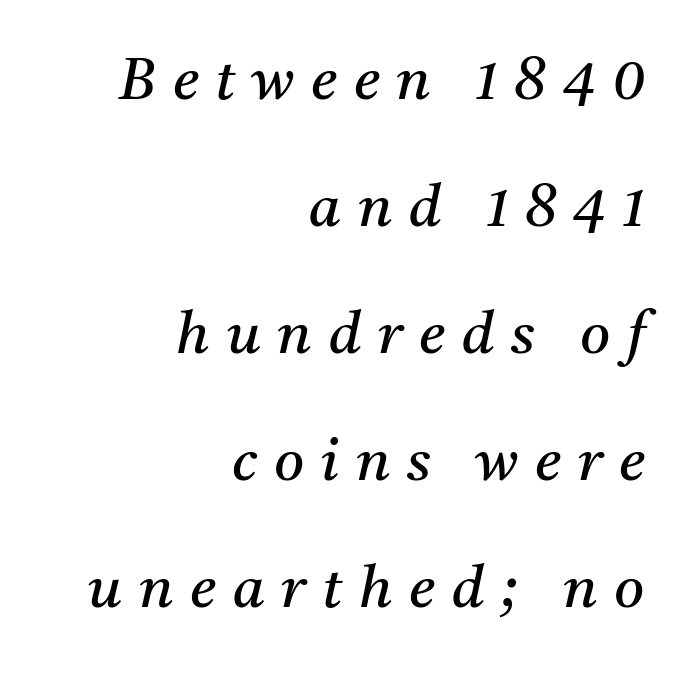
The image shows 58 px regular-weight serif type, italic (leaning right); set right-aligned, loose line spacing (2.19x), unusually wide letter spacing (+0.29 em), not underlined; medium stroke contrast and a medium x-height.
